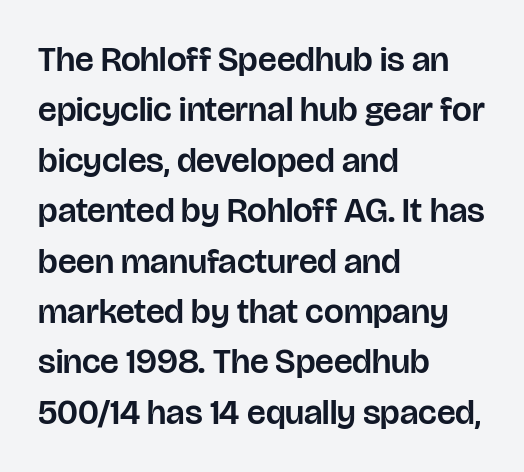
The strip under each line holds only bare page. Spacing verdict: proportional, widths tailored to each character. Baseline-to-baseline distance is the conventional proportion of letter height. If you drew a line through each stem, it would be perfectly vertical.
